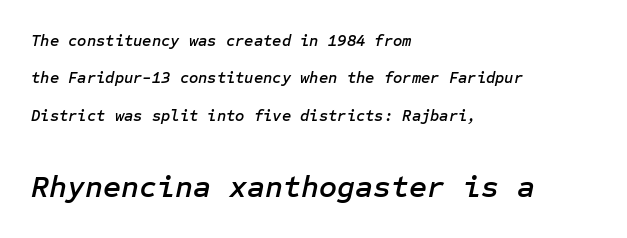
Q: Is the text italic (slanted)? A: Yes, it leans right by about 12 degrees.
Q: Is the text underlined? A: No.
Q: How is the paragraph aligned? A: Left-aligned.
Q: Is the spacing between letters normal or unusually wide? A: Normal.
Q: Is the spacing between lines tight, normal or loose? A: Loose.
Q: Which block of text is set in a larger size, the first (top) or the second (bottom)? A: The second (bottom) one.
Q: Width (condensed, normal, or wide)? A: Normal.
Q: Stroke contrast? A: Low.
Q: x-height? A: Medium.
